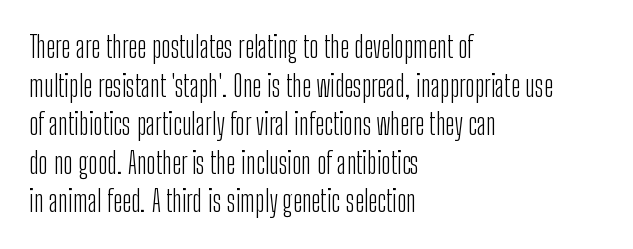
The image shows 29 px light, condensed sans-serif type, upright; set left-aligned, normal line spacing (1.33x), normal letter spacing, not underlined; low stroke contrast and a medium x-height.
